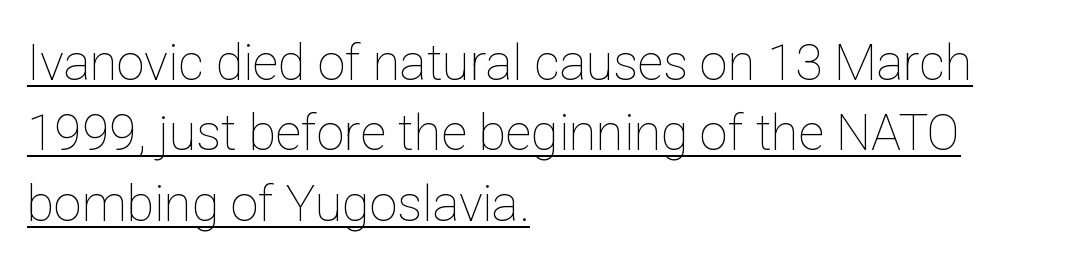
Q: Is the text bold? A: No.
Q: Is the text italic (slanted)? A: No, it is upright.
Q: Is the text underlined? A: Yes.
Q: How is the paragraph aligned? A: Left-aligned.
Q: Is the spacing between letters normal or unusually wide? A: Normal.
Q: Is the spacing between lines tight, normal or loose? A: Normal.
Q: Width (condensed, normal, or wide)? A: Normal.
Q: Stroke contrast? A: Low.
Q: x-height? A: Medium.
Q: Monospaced? A: No.
